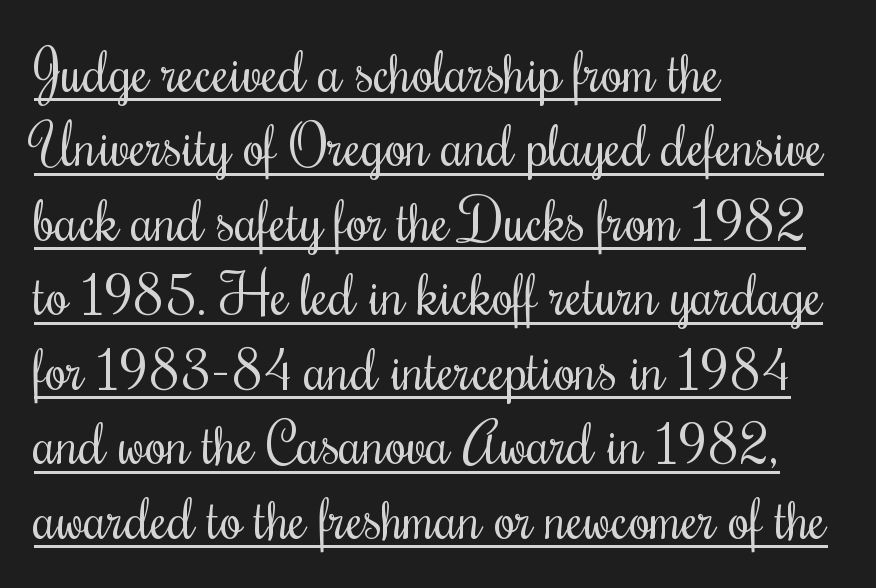
Q: Is the text bold? A: No.
Q: Is the text italic (slanted)? A: Yes.
Q: Is the text underlined? A: Yes.
Q: How is the paragraph aligned? A: Left-aligned.
Q: Is the spacing between letters normal or unusually wide? A: Normal.
Q: Is the spacing between lines tight, normal or loose? A: Normal.
Q: Width (condensed, normal, or wide)? A: Condensed.
Q: Stroke contrast? A: Medium.
Q: x-height? A: Small.
Q: Monospaced? A: No.
